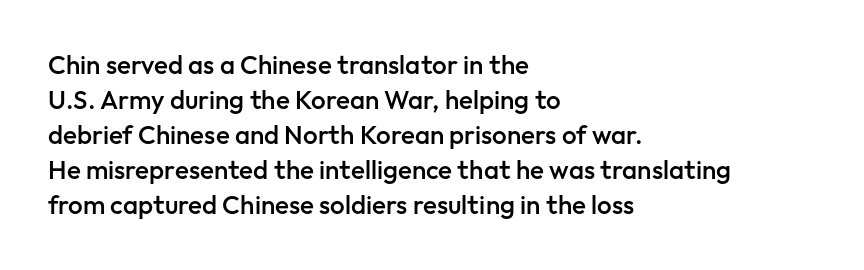
Q: Is the text bold? A: Semi-bold.
Q: Is the text italic (slanted)? A: No, it is upright.
Q: Is the text underlined? A: No.
Q: How is the paragraph aligned? A: Left-aligned.
Q: Is the spacing between letters normal or unusually wide? A: Normal.
Q: Is the spacing between lines tight, normal or loose? A: Normal.
